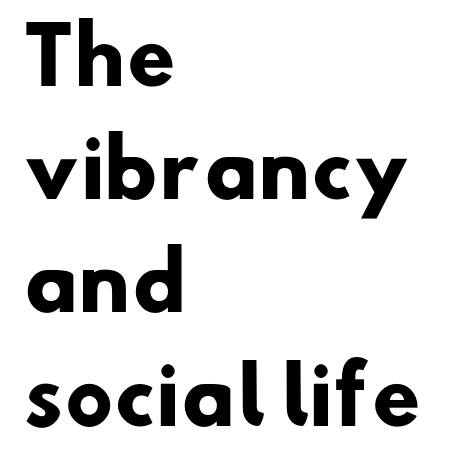
Q: Is the text bold? A: Yes.
Q: Is the typeface a serif or a sans-serif typeface? A: Sans-serif.
Q: Is the text underlined? A: No.
Q: How is the paragraph aligned? A: Left-aligned.
Q: Is the spacing between letters normal or unusually wide? A: Normal.
Q: Is the spacing between lines tight, normal or loose? A: Normal.
Q: Width (condensed, normal, or wide)? A: Normal.
Q: Stroke contrast? A: Low.
Q: x-height? A: Small.
Q: Monospaced? A: No.
